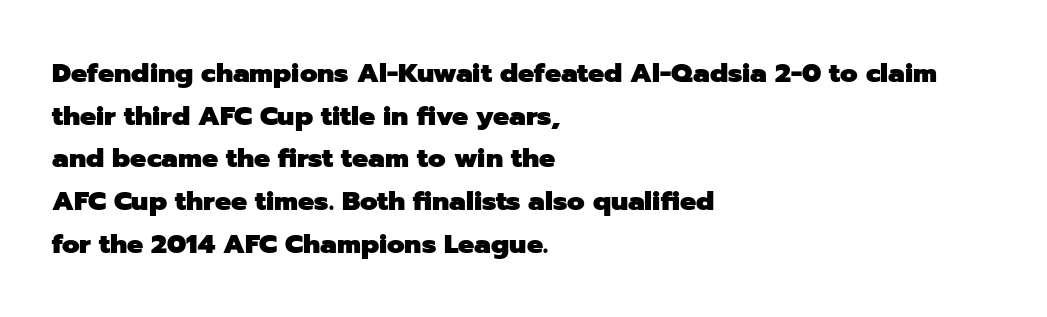
Q: Is the text bold? A: Yes.
Q: Is the text italic (slanted)? A: No, it is upright.
Q: Is the text underlined? A: No.
Q: How is the paragraph aligned? A: Left-aligned.
Q: Is the spacing between letters normal or unusually wide? A: Normal.
Q: Is the spacing between lines tight, normal or loose? A: Normal.
